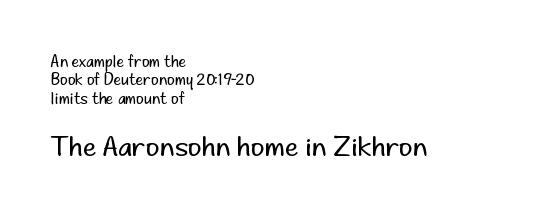
The image shows 27 px text type, upright; set left-aligned, line spacing 1.22x, normal letter spacing, not underlined; the second (bottom) block is 1.8x larger.
